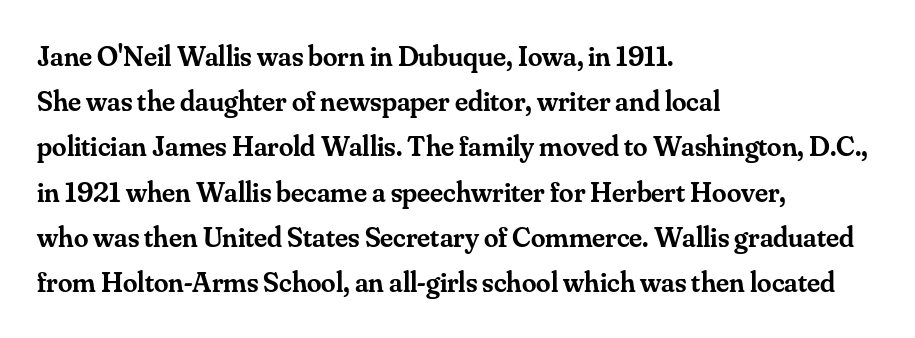
The image shows 29 px semibold serif type, upright; set left-aligned, normal line spacing (1.56x), normal letter spacing, not underlined; medium stroke contrast and a small x-height.
